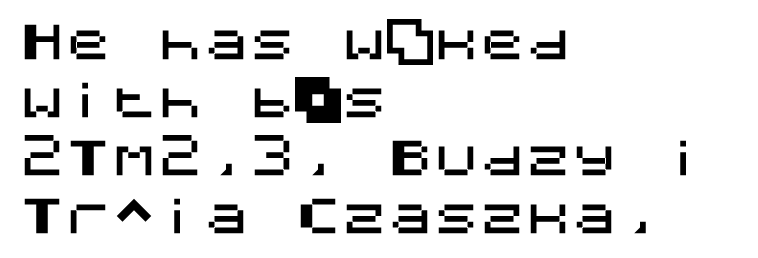
The image shows 46 px sans-serif type, upright; set left-aligned, normal line spacing (1.26x), normal letter spacing, not underlined; medium stroke contrast and a large x-height.
